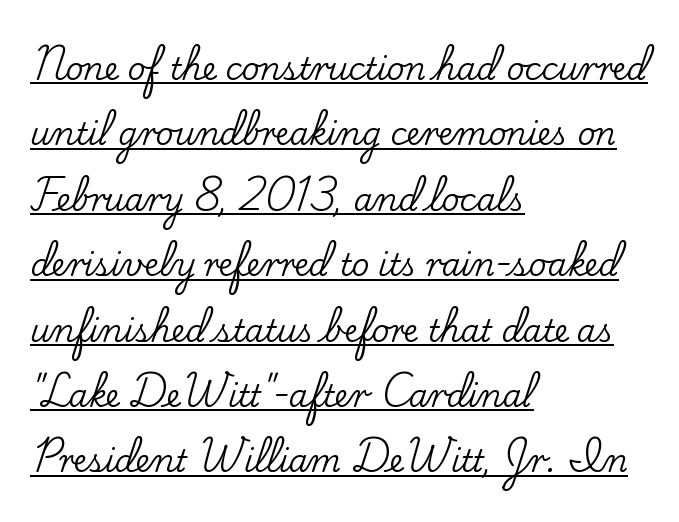
The type family on display is of the serif kind. Spacing verdict: proportional, widths tailored to each character. Is there much room between lines? Yes — plenty of vertical air separates them. Is the letter spacing exaggerated? No — it looks like the ordinary default.
